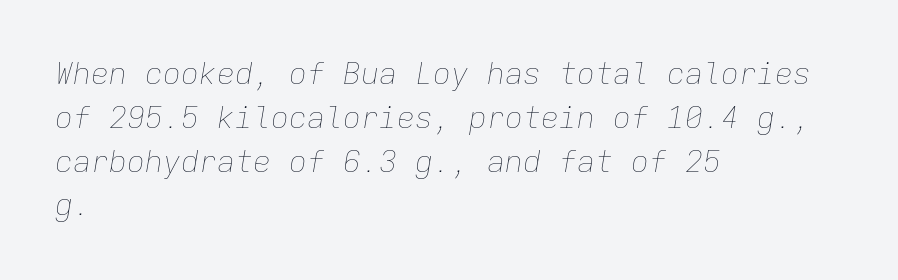
The image shows 30 px thin type, italic (leaning right), monospaced; set left-aligned, normal line spacing (1.46x), normal letter spacing, not underlined; low stroke contrast and a medium x-height.
